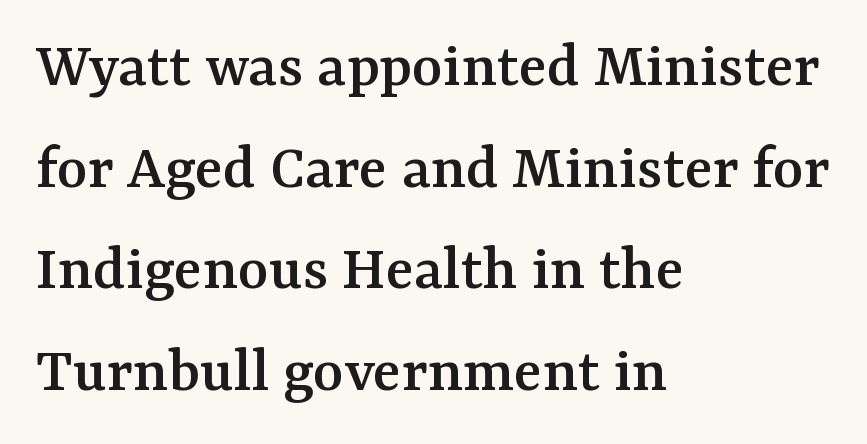
Descenders hang freely into open space. All the whitespace from short lines collects on the right. Students, note that the glyphs here touch the page at normal intervals. The font's upright variant was chosen for this text. Reading down the column, the eye jumps a familiar distance to each next line.
